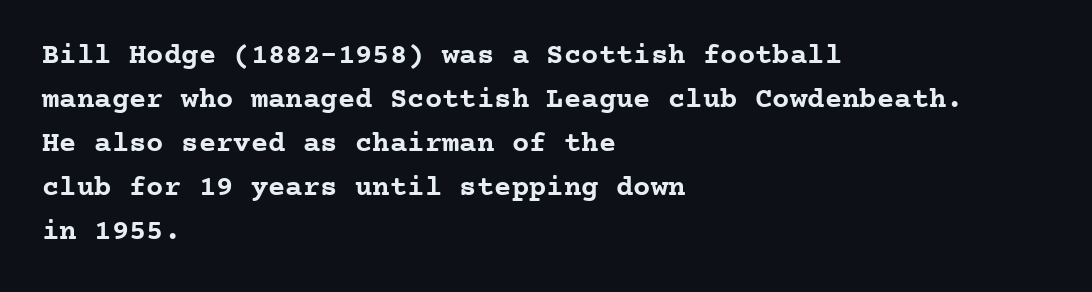
The image shows 29 px semibold serif type, upright, monospaced; set left-aligned, normal line spacing (1.52x), normal letter spacing, not underlined; low stroke contrast and a medium x-height.
